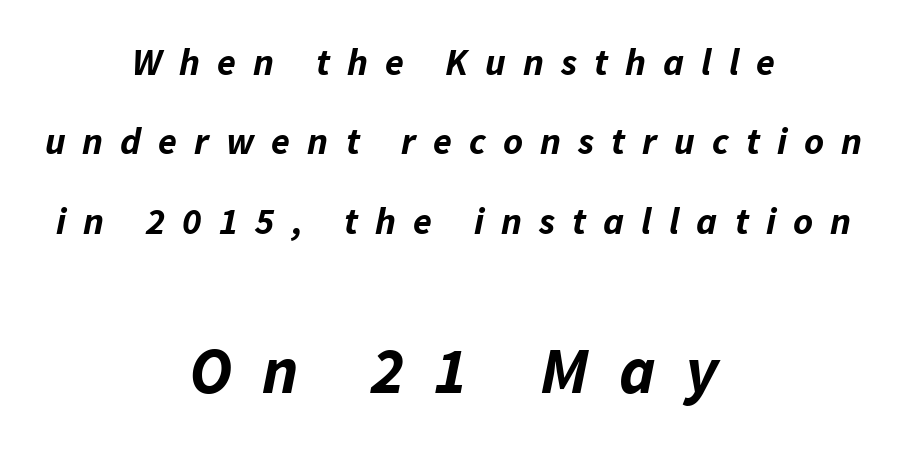
The specimen reads as italic at a glance. The words here are not underlined. Is the lower block the larger one? Yes — the lower block carries the bigger type. Looks like regular typesetting: each glyph gets only the width it needs.
